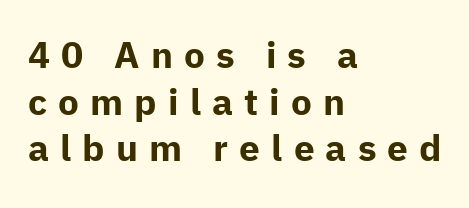
The image shows 37 px bold sans-serif type, upright; set left-aligned, normal line spacing (1.26x), unusually wide letter spacing (+0.3 em), not underlined; low stroke contrast and a medium x-height.
